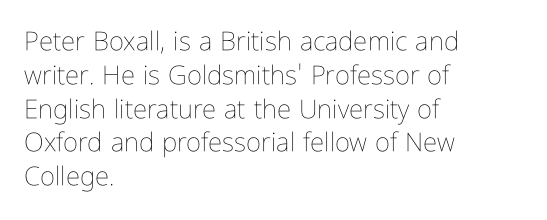
Descenders are the only things crossing below the line. Vertical strokes here are truly vertical. Compared with typical paragraphs, the rows here are spaced about the same. The setting favours the left margin, as ordinary paragraphs usually do.
